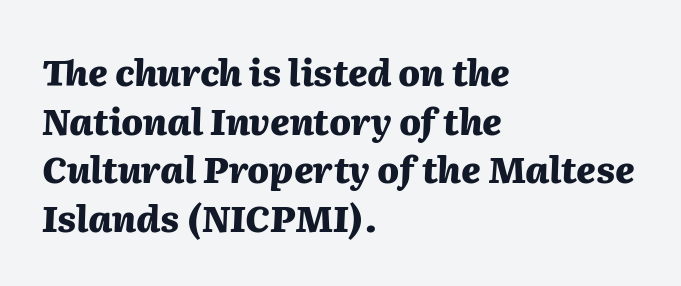
The image shows 36 px heavy type, italic (leaning right); set left-aligned, normal line spacing (1.35x), normal letter spacing, not underlined; medium stroke contrast and a medium x-height.
